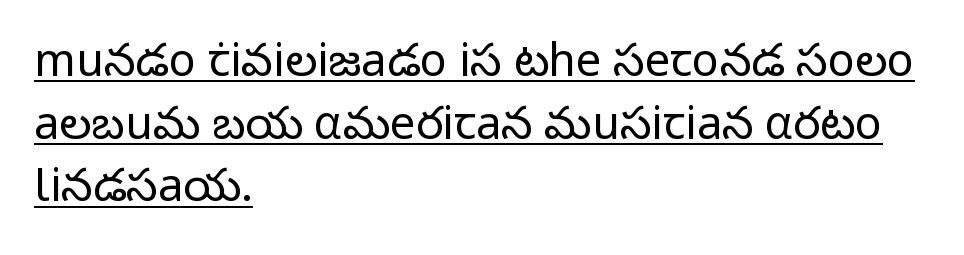
{"serif": "no", "italic": "no", "bold": "no", "weight": "regular", "width": "normal", "stroke_contrast": "low", "x_height": "medium", "monospaced": "no", "underline": "yes", "align": "left", "line_spacing": "normal", "line_spacing_ratio": 1.39, "letter_spacing": "normal", "letter_spacing_em": 0.0, "glyph_px": 45}
